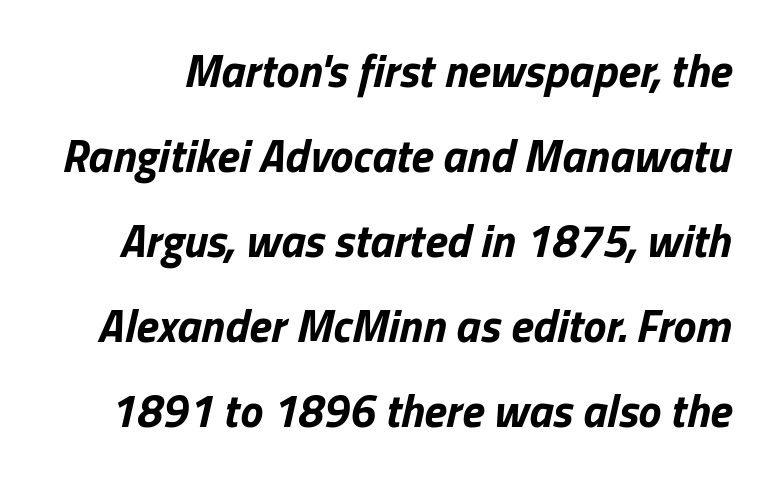
The image shows 46 px bold type, italic (leaning right); set line spacing 1.85x, normal letter spacing, not underlined; low stroke contrast and a medium x-height.
